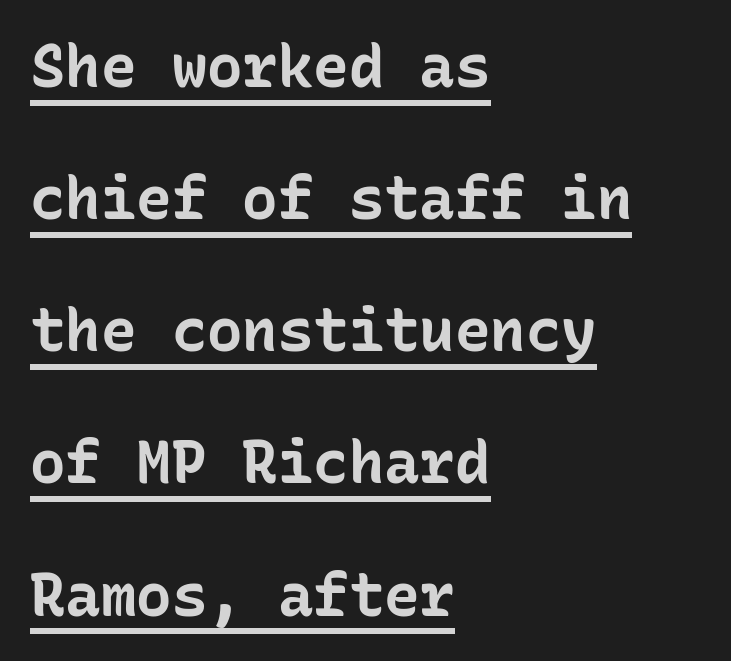
{"serif": "no", "italic": "no", "bold": "yes", "weight": "bold", "width": "normal", "stroke_contrast": "low", "x_height": "medium", "monospaced": "yes", "underline": "yes", "align": "left", "line_spacing": "loose", "line_spacing_ratio": 2.24, "letter_spacing": "normal", "letter_spacing_em": 0.0, "glyph_px": 59}
